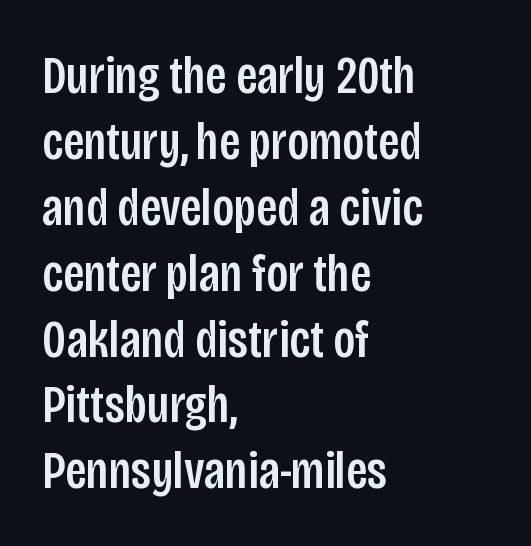
The image shows 54 px condensed sans-serif type, upright; set left-aligned, line spacing 1.22x, normal letter spacing, not underlined; low stroke contrast and a large x-height.
